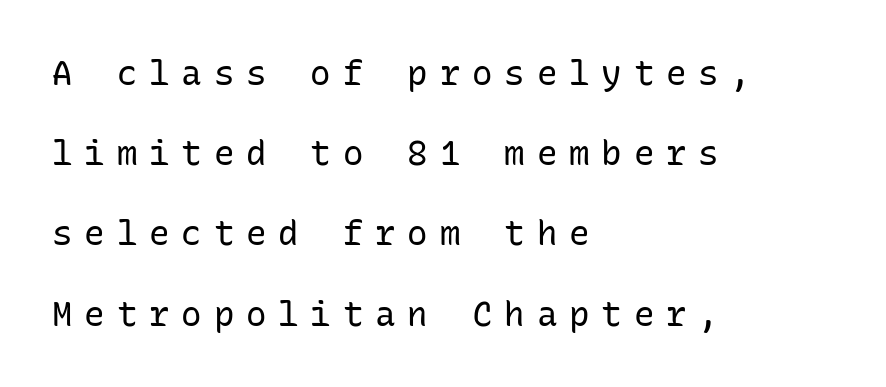
{"serif": "no", "italic": "no", "bold": "no", "weight": "regular", "width": "normal", "stroke_contrast": "low", "x_height": "medium", "monospaced": "yes", "underline": "no", "align": "left", "line_spacing": "loose", "line_spacing_ratio": 2.36, "letter_spacing": "wide", "letter_spacing_em": 0.35, "glyph_px": 34}
